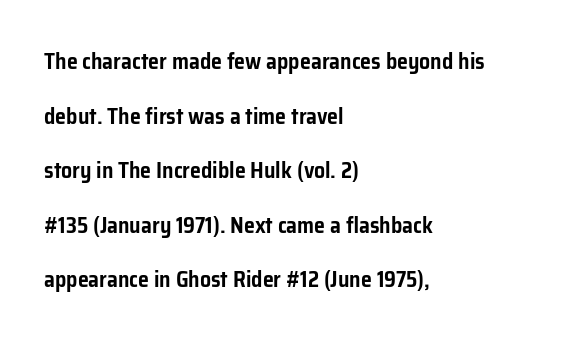
This is the regular roman posture of the typeface. Only glyphs here, with clear space below each row. This sample uses plain, unmodified letter spacing. A student would call this left alignment; a typographer would say flush left, rag right. Leading: increased.
